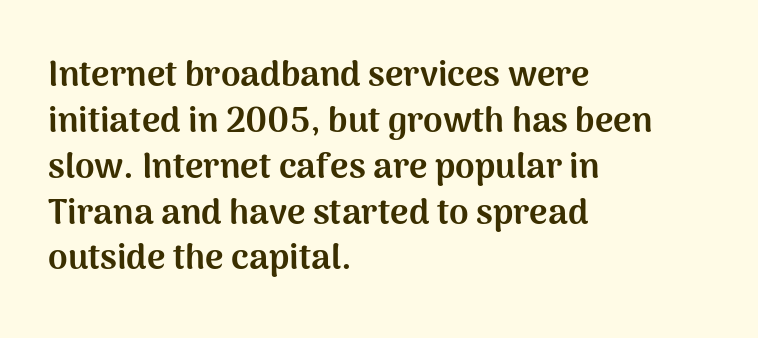
The image shows 35 px bold sans-serif type, upright; set left-aligned, normal line spacing (1.31x), normal letter spacing, not underlined; medium stroke contrast and a medium x-height.
